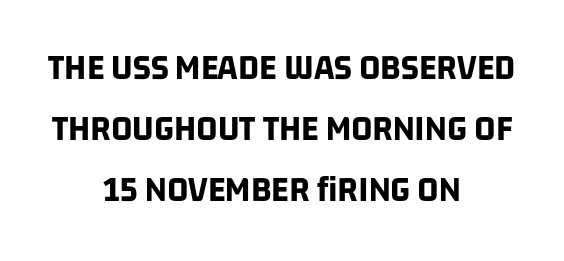
The image shows 37 px bold, condensed sans-serif type; set centered, normal line spacing (1.65x), normal letter spacing, not underlined; low stroke contrast and a large x-height.
